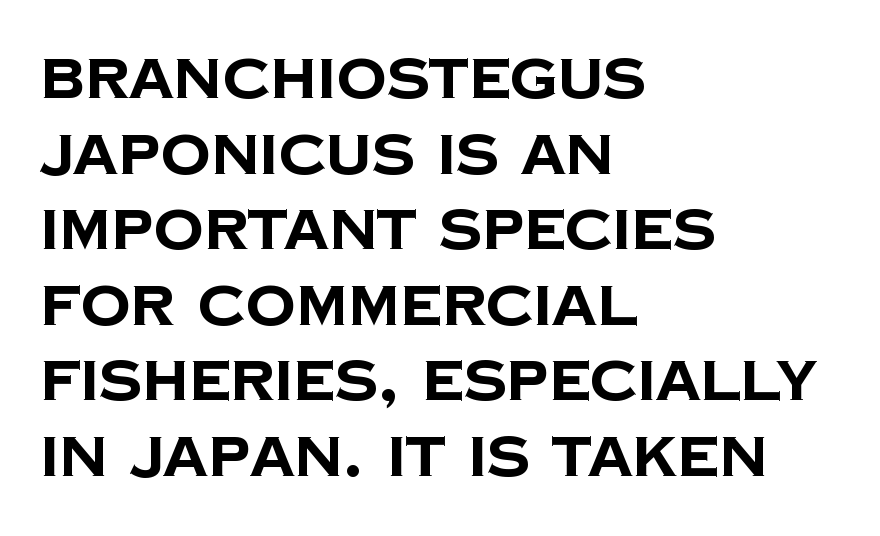
Caption: bold face, heavy strokes. I'd call this a sans setting — the letters go barefoot. The gaps between neighbouring characters are ordinary and unremarkable. A typesetter would call this proportional, since set widths differ per character.
